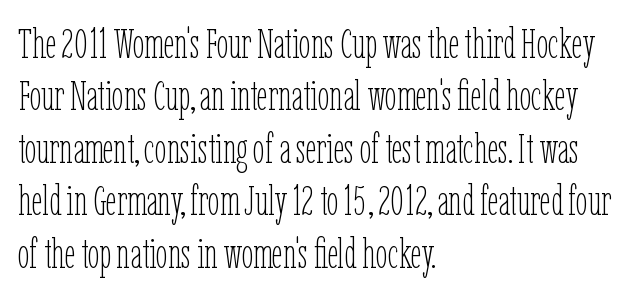
{"italic": "no", "bold": "no", "weight": "thin", "width": "condensed", "stroke_contrast": "low", "x_height": "medium", "monospaced": "no", "underline": "no", "align": "left", "line_spacing": "normal", "line_spacing_ratio": 1.25, "letter_spacing": "normal", "letter_spacing_em": 0.0, "glyph_px": 42}
